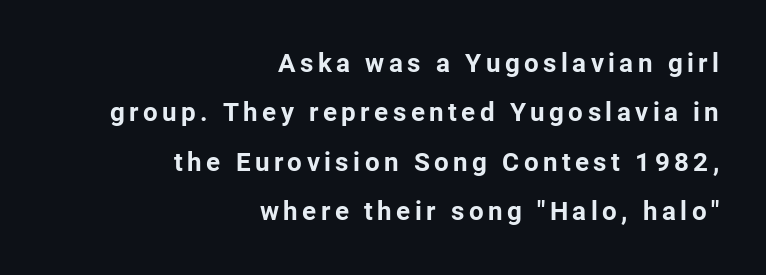
Q: Is the text bold? A: Yes.
Q: Is the text italic (slanted)? A: No, it is upright.
Q: Is the text underlined? A: No.
Q: How is the paragraph aligned? A: Right-aligned.
Q: Is the spacing between lines tight, normal or loose? A: Loose.
